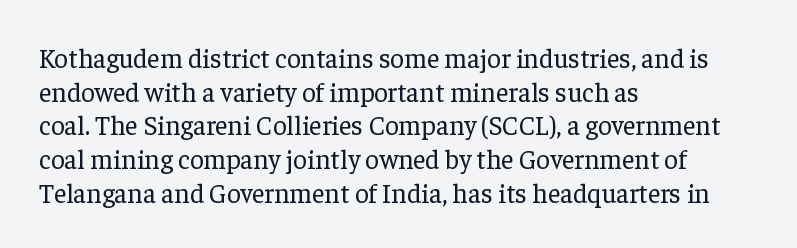
Q: Is the text bold? A: No.
Q: Is the text italic (slanted)? A: No, it is upright.
Q: Is the text underlined? A: No.
Q: How is the paragraph aligned? A: Left-aligned.
Q: Is the spacing between letters normal or unusually wide? A: Normal.
Q: Is the spacing between lines tight, normal or loose? A: Normal.
